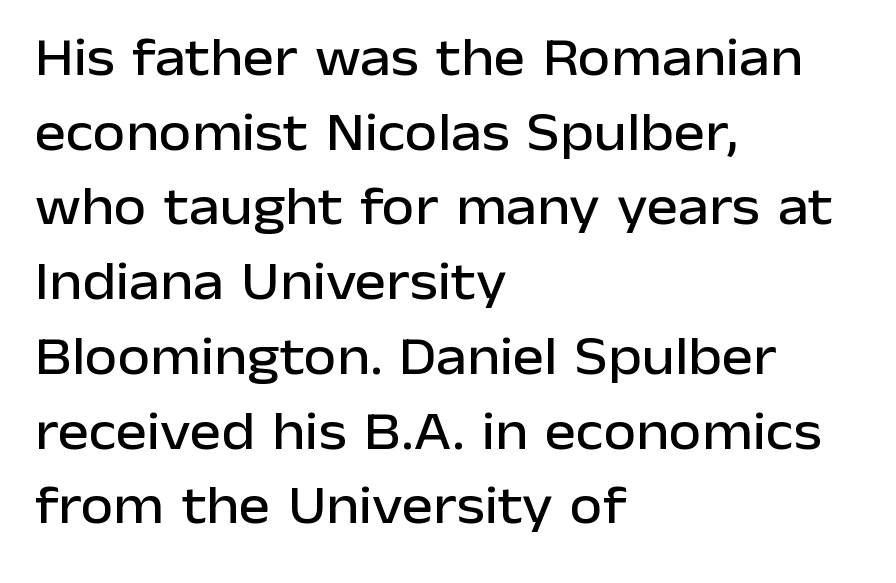
Q: Is the text italic (slanted)? A: No, it is upright.
Q: Is the typeface a serif or a sans-serif typeface? A: Sans-serif.
Q: Is the text underlined? A: No.
Q: How is the paragraph aligned? A: Left-aligned.
Q: Is the spacing between letters normal or unusually wide? A: Normal.
Q: Is the spacing between lines tight, normal or loose? A: Normal.
Q: Width (condensed, normal, or wide)? A: Normal.
Q: Stroke contrast? A: Low.
Q: x-height? A: Medium.
Q: Monospaced? A: No.
